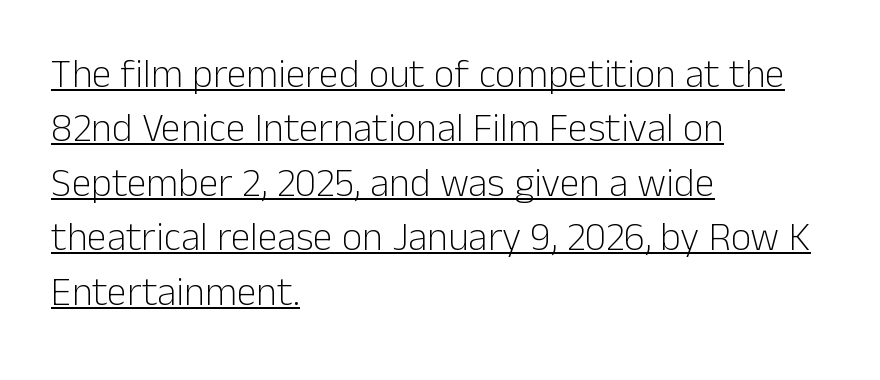
Each new line begins a customary step beneath the previous one. What stands out about the letter spacing? Nothing — it is the standard amount. Typographically, this falls in the sans-serif category. When letters stand straight like this, we call the style roman or upright. Short and long lines alike share a common starting point at left.
